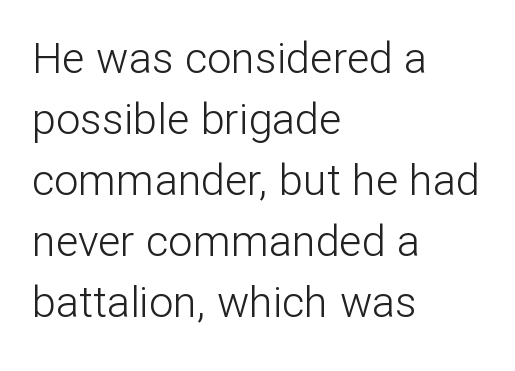
The image shows 43 px light sans-serif type, upright; set left-aligned, normal line spacing (1.42x), normal letter spacing, not underlined; low stroke contrast and a medium x-height.
